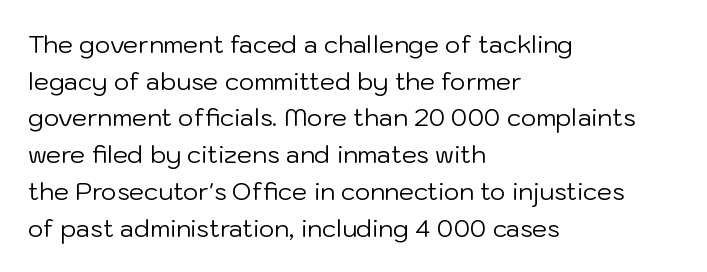
{"italic": "no", "bold": "no", "underline": "no", "align": "left", "line_spacing": "normal", "line_spacing_ratio": 1.53, "letter_spacing": "normal", "letter_spacing_em": 0.0, "glyph_px": 24}
